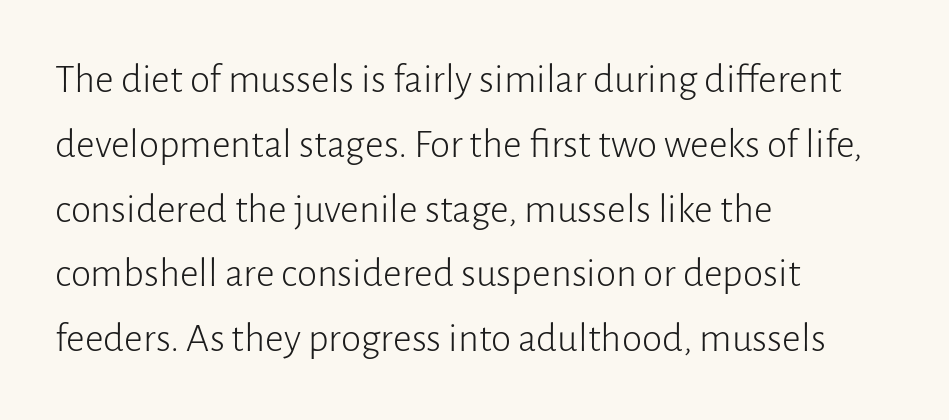
If you drew a line through each stem, it would be perfectly vertical. A typesetter would label this face a sans. Weight: in the light-to-regular range. Where is the straight margin? On the left. Looks like regular typesetting: each glyph gets only the width it needs.
